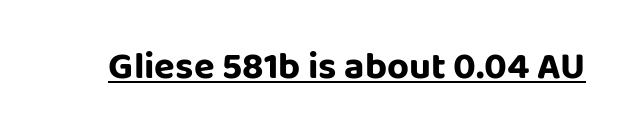
The image shows 38 px bold sans-serif type, upright; set normal letter spacing, underlined; low stroke contrast and a large x-height.
